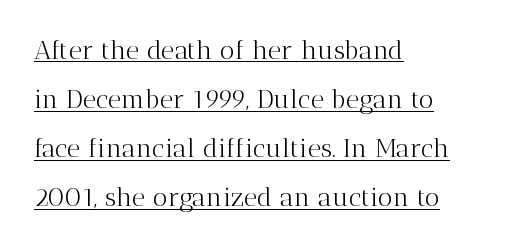
Q: Is the text bold? A: No.
Q: Is the text italic (slanted)? A: No, it is upright.
Q: Is the text underlined? A: Yes.
Q: How is the paragraph aligned? A: Left-aligned.
Q: Is the spacing between letters normal or unusually wide? A: Normal.
